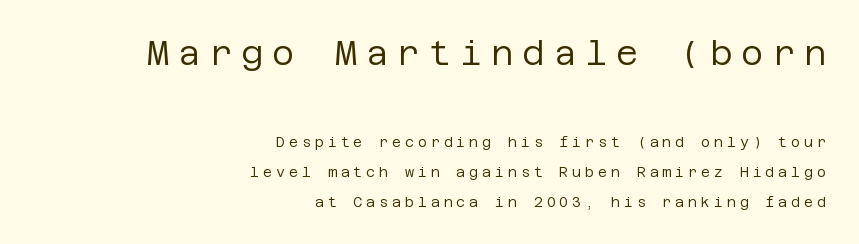
Q: Is the text bold? A: No.
Q: Is the text italic (slanted)? A: No, it is upright.
Q: Is the typeface a serif or a sans-serif typeface? A: Sans-serif.
Q: Is the text underlined? A: No.
Q: How is the paragraph aligned? A: Right-aligned.
Q: Is the spacing between letters normal or unusually wide? A: Unusually wide.
Q: Is the spacing between lines tight, normal or loose? A: Loose.
Q: Which block of text is set in a larger size, the first (top) or the second (bottom)? A: The first (top) one.
Q: Width (condensed, normal, or wide)? A: Normal.
Q: Stroke contrast? A: Low.
Q: x-height? A: Large.
